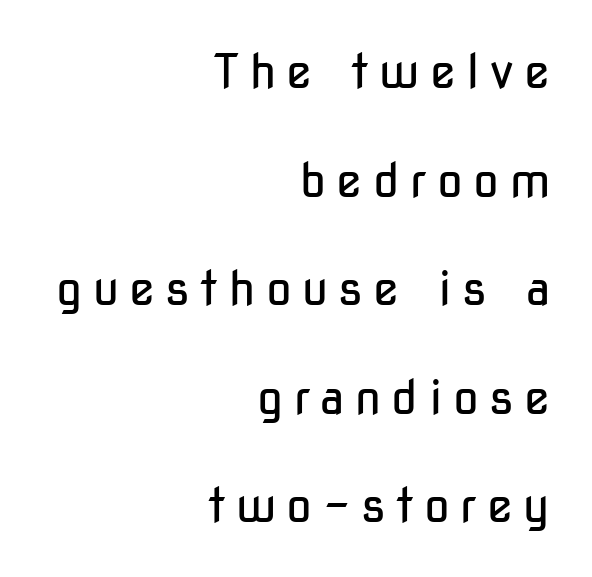
{"serif": "no", "italic": "no", "bold": "no", "weight": "regular", "width": "condensed", "stroke_contrast": "low", "x_height": "medium", "monospaced": "no", "underline": "no", "align": "right", "line_spacing": "loose", "line_spacing_ratio": 2.31, "letter_spacing": "wide", "letter_spacing_em": 0.22, "glyph_px": 47}
